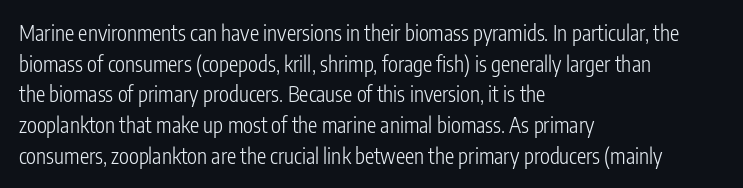
The strip under each line holds only bare page. The lines in this sample share a left origin and differ only in where they stop. The block of text has a typical density, with ordinary space between rows. A typesetter would call this zero additional tracking. Each stroke keeps to a modest, everyday thickness or less. Style check: upright.
